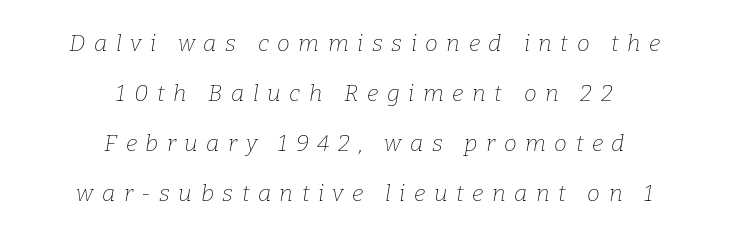
Horizontal bands of white between lines are thick stripes. What stands out about the letter spacing? Its width — letters are far apart. Line starts and ends both wander, symmetrically. This rendering features lettering with no underline. Compared with ordinary roman type, these characters are visibly tilted.
